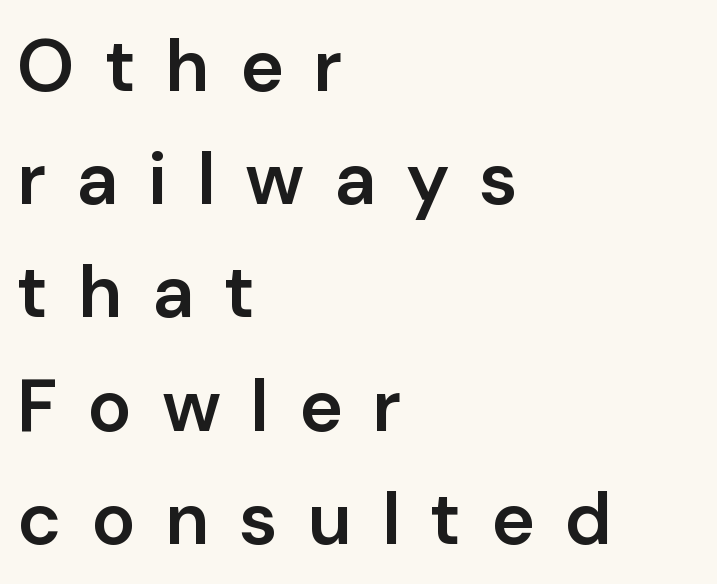
{"serif": "no", "italic": "no", "bold": "semi", "weight": "semibold", "width": "normal", "stroke_contrast": "low", "x_height": "medium", "monospaced": "no", "underline": "no", "align": "left", "line_spacing": "normal", "line_spacing_ratio": 1.53, "letter_spacing": "wide", "letter_spacing_em": 0.4, "glyph_px": 74}
